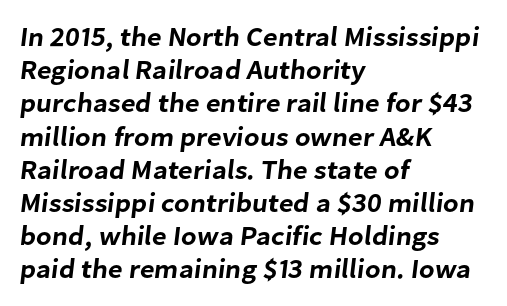
The face used here is rendered with its standard letterfit. Descender tails drop into unmarked territory. The setting favours the left margin, as ordinary paragraphs usually do.
